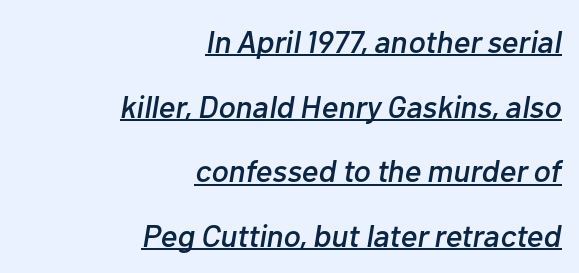
Q: Is the text italic (slanted)? A: Yes, it leans right by about 10 degrees.
Q: Is the text underlined? A: Yes.
Q: How is the paragraph aligned? A: Right-aligned.
Q: Is the spacing between letters normal or unusually wide? A: Normal.
Q: Is the spacing between lines tight, normal or loose? A: Loose.
Q: Width (condensed, normal, or wide)? A: Normal.
Q: Stroke contrast? A: Low.
Q: x-height? A: Medium.
Q: Monospaced? A: No.
